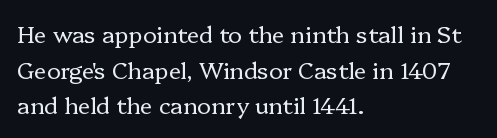
{"italic": "no", "bold": "no", "underline": "no", "align": "left", "line_spacing": "normal", "line_spacing_ratio": 1.55, "letter_spacing": "normal", "letter_spacing_em": 0.0, "glyph_px": 23}
